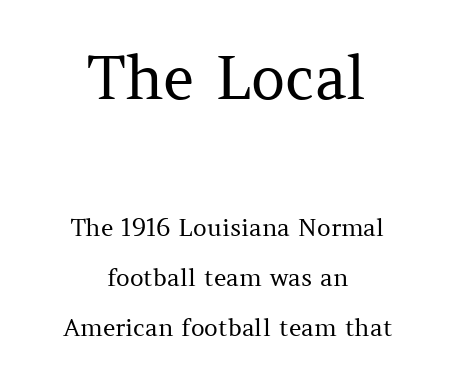
No word sits above an underline. In this sample the first text group is rendered at the bigger scale. Ascenders rise straight up at ninety degrees. The characters display serif detailing at their extremities. Here the designer chose a conventional face with non-uniform glyph widths.
